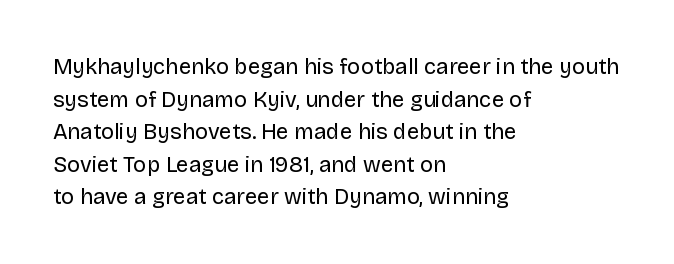
The image shows 22 px text type, upright; set left-aligned, normal line spacing (1.48x), normal letter spacing, not underlined.
